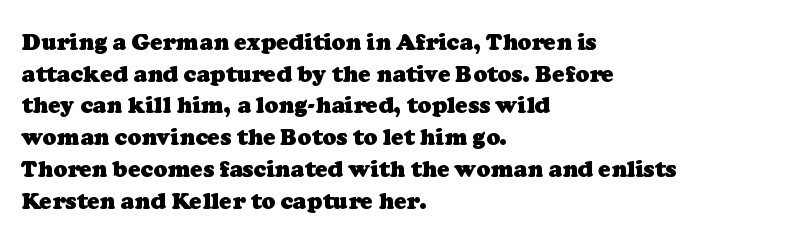
{"bold": "yes", "underline": "no", "align": "left", "line_spacing": "normal", "line_spacing_ratio": 1.38, "letter_spacing": "normal", "letter_spacing_em": 0.0, "glyph_px": 23}
